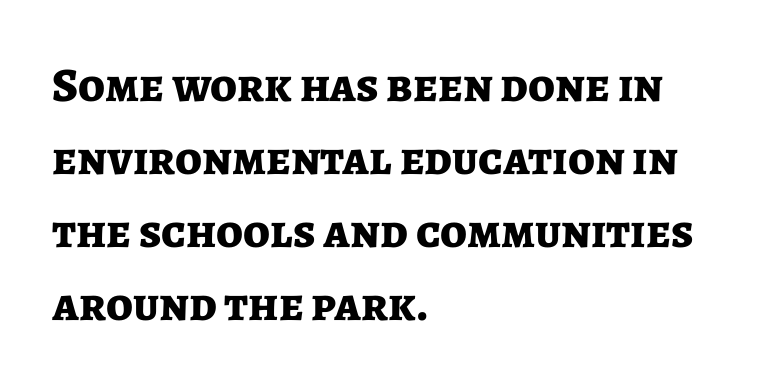
Think of a printed novel: that variable character pitch is what you see here. Rule under the text: the space is simply empty. The type is set solid horizontally, with unmodified tracking. Notice how thick the strokes are: this is what a full bold looks like.
